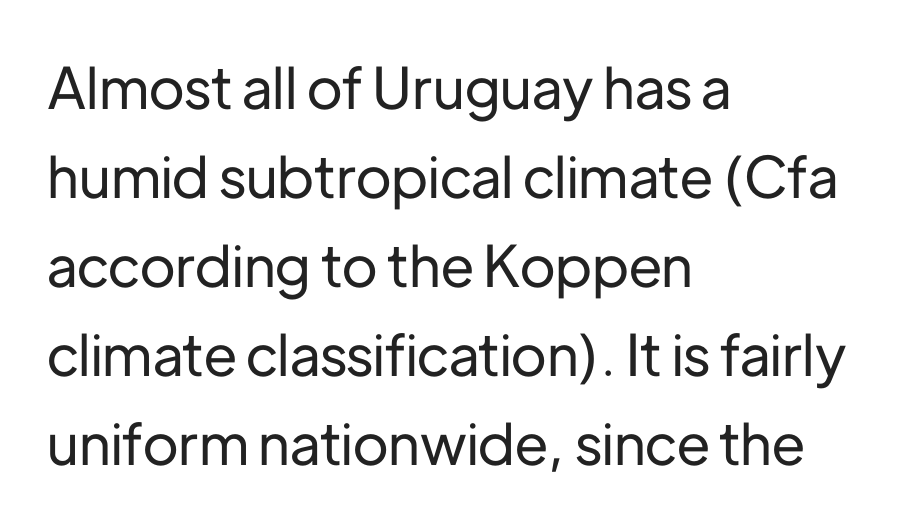
Q: Is the text italic (slanted)? A: No, it is upright.
Q: Is the typeface a serif or a sans-serif typeface? A: Sans-serif.
Q: Is the text underlined? A: No.
Q: How is the paragraph aligned? A: Left-aligned.
Q: Is the spacing between letters normal or unusually wide? A: Normal.
Q: Is the spacing between lines tight, normal or loose? A: Normal.
Q: Width (condensed, normal, or wide)? A: Normal.
Q: Stroke contrast? A: Low.
Q: x-height? A: Medium.
Q: Monospaced? A: No.
